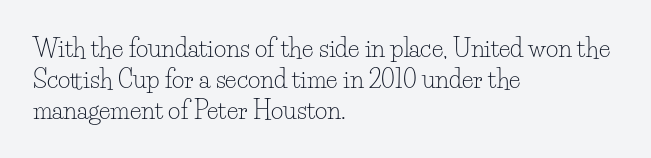
These lines keep a tight, regular rhythm from letter to letter. Notice how descenders clear the ascenders below comfortably — that's standard leading. These lines were composed using upright roman letters. One-word summary of the alignment: left. Nobody drew a line under any word here. The typesetting does not lean heavy: it is not bold.
